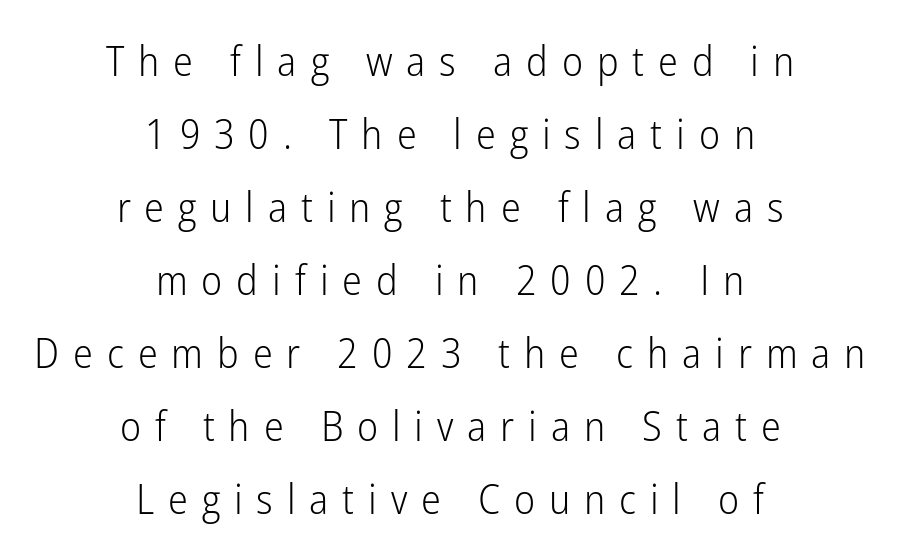
Q: Is the text bold? A: No.
Q: Is the text italic (slanted)? A: No, it is upright.
Q: Is the typeface a serif or a sans-serif typeface? A: Sans-serif.
Q: Is the text underlined? A: No.
Q: How is the paragraph aligned? A: Centered.
Q: Is the spacing between letters normal or unusually wide? A: Unusually wide.
Q: Width (condensed, normal, or wide)? A: Condensed.
Q: Stroke contrast? A: Low.
Q: x-height? A: Medium.
Q: Monospaced? A: No.
